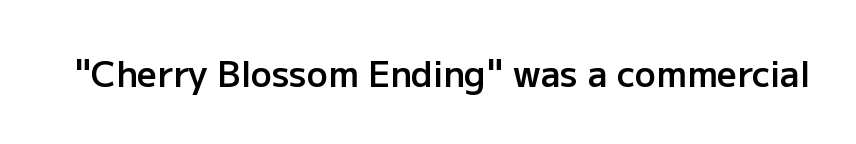
Here the designer chose a conventional face with non-uniform glyph widths. Standard letterfit; no display-style spreading of the glyphs. This is sans-serif lettering, the kind often seen on screens and signage. Moderately thickened strokes mark this as semibold type.
